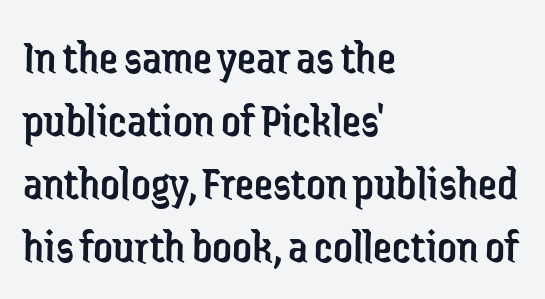
Where is the straight margin? On the left. Lines of text with bare space underneath. Letterform terminals end flat and unadorned throughout the passage. Spacing between characters is what you'd get straight out of the box. These lines are rendered in a variable-pitch font. Regarding leading, the lines here are spaced in the standard way.
